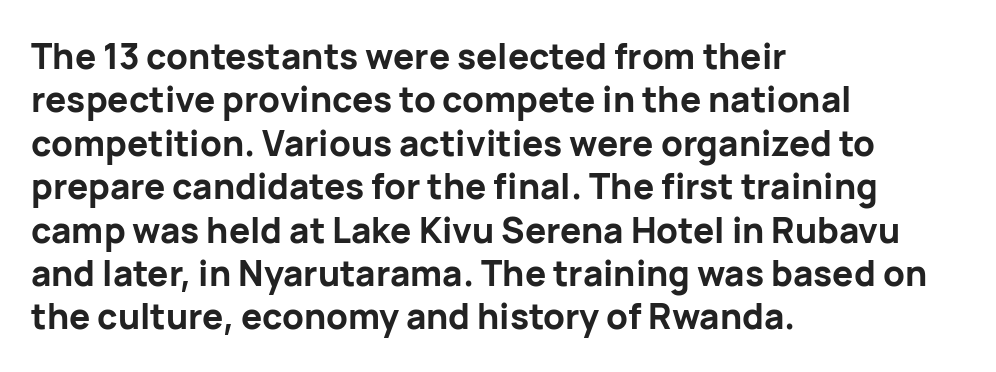
The image shows 35 px bold sans-serif type, upright; set left-aligned, line spacing 1.24x, normal letter spacing, not underlined; low stroke contrast and a medium x-height.
